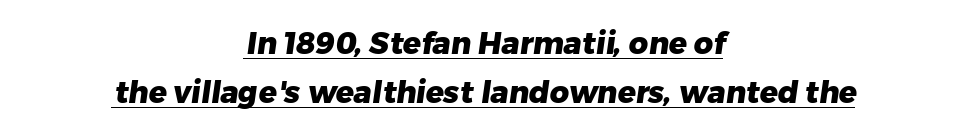
Q: Is the text bold? A: Yes.
Q: Is the typeface a serif or a sans-serif typeface? A: Sans-serif.
Q: Is the text underlined? A: Yes.
Q: How is the paragraph aligned? A: Centered.
Q: Is the spacing between letters normal or unusually wide? A: Normal.
Q: Is the spacing between lines tight, normal or loose? A: Normal.
Q: Width (condensed, normal, or wide)? A: Normal.
Q: Stroke contrast? A: Low.
Q: x-height? A: Medium.
Q: Monospaced? A: No.
